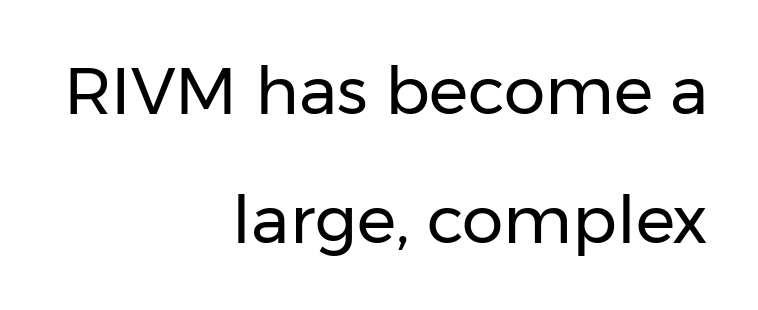
The image shows 66 px regular-weight sans-serif type, upright; set right-aligned, loose line spacing (1.95x), normal letter spacing, not underlined; low stroke contrast and a medium x-height.
